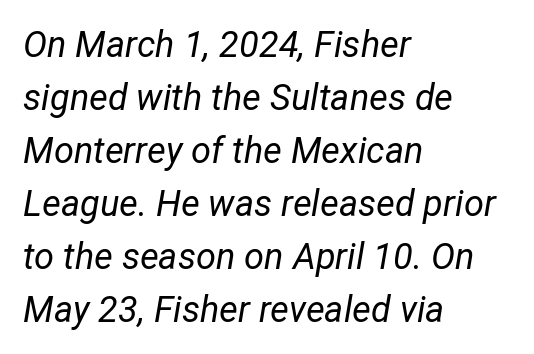
The image shows 36 px regular-weight type, italic (leaning right); set left-aligned, normal line spacing (1.47x), normal letter spacing, not underlined; low stroke contrast and a medium x-height.
